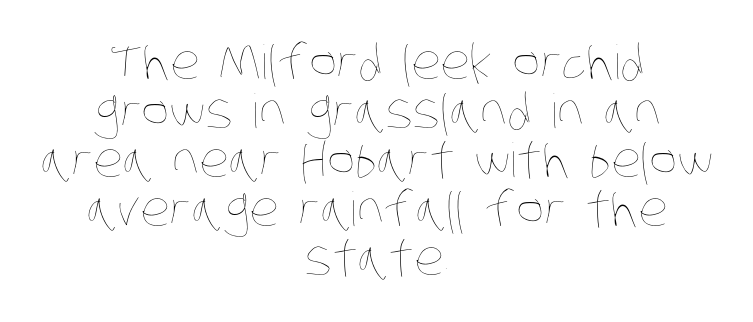
The image shows 47 px thin, condensed type; set centered, tight line spacing (1.04x), normal letter spacing, not underlined; low stroke contrast and a large x-height.
